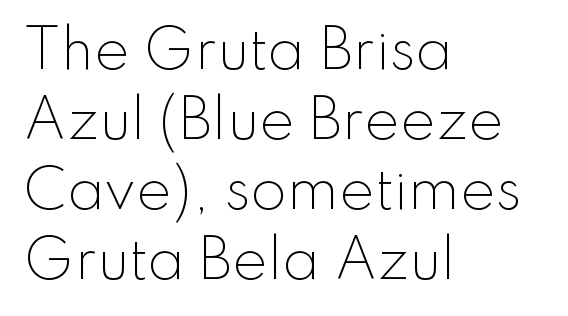
Q: Is the text bold? A: No.
Q: Is the text italic (slanted)? A: No, it is upright.
Q: Is the typeface a serif or a sans-serif typeface? A: Sans-serif.
Q: Is the text underlined? A: No.
Q: How is the paragraph aligned? A: Left-aligned.
Q: Is the spacing between letters normal or unusually wide? A: Normal.
Q: Is the spacing between lines tight, normal or loose? A: Normal.
Q: Width (condensed, normal, or wide)? A: Normal.
Q: Stroke contrast? A: Low.
Q: x-height? A: Small.
Q: Monospaced? A: No.
